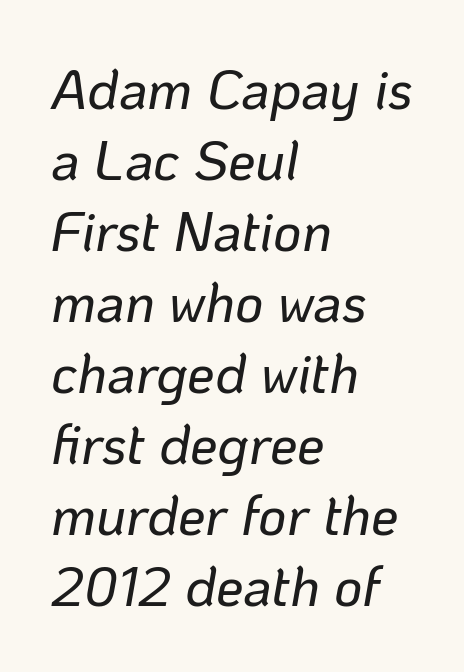
The leading is moderate, giving the passage an even texture. Short and long lines alike share a common starting point at left. Character widths vary here, with narrow letters taking less room than wide ones. Each word holds together tightly as a unit, with standard inter-letter gaps. Tall strokes in this sample are angled rather than plumb.
